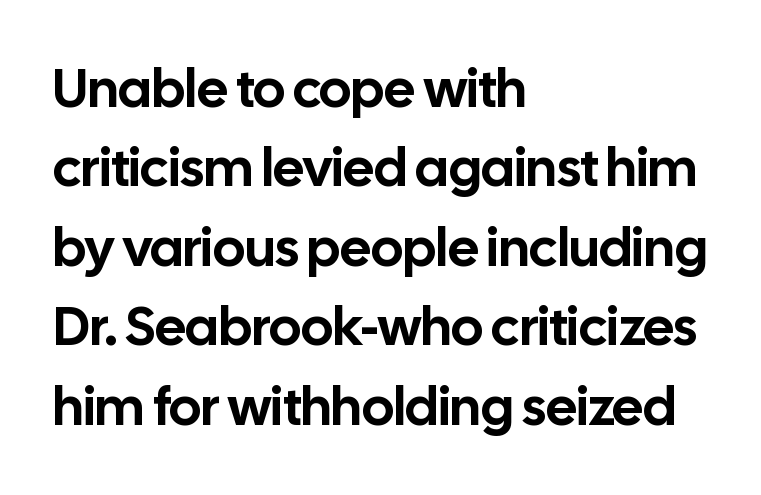
{"serif": "no", "italic": "no", "width": "normal", "stroke_contrast": "low", "x_height": "medium", "monospaced": "no", "underline": "no", "align": "left", "line_spacing": "normal", "line_spacing_ratio": 1.47, "letter_spacing": "normal", "letter_spacing_em": 0.0, "glyph_px": 54}
